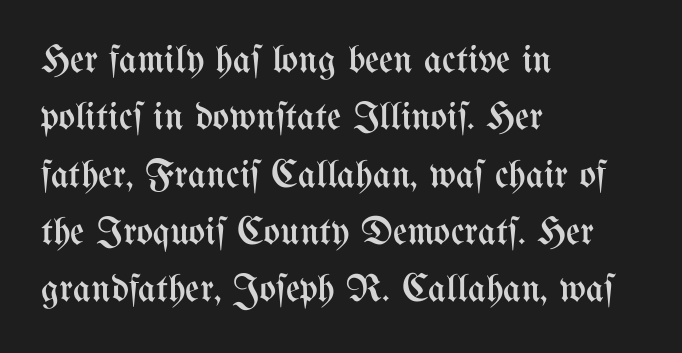
The image shows 39 px regular-weight, condensed type, upright; set left-aligned, normal line spacing (1.47x), normal letter spacing, not underlined; medium stroke contrast and a medium x-height.
